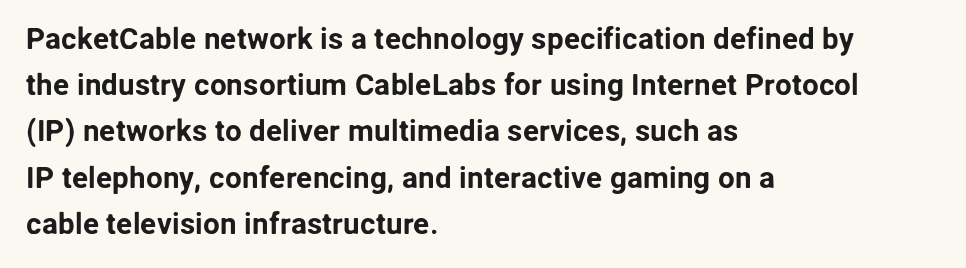
{"serif": "no", "italic": "no", "width": "normal", "stroke_contrast": "low", "x_height": "medium", "monospaced": "no", "underline": "no", "align": "left", "line_spacing": "normal", "line_spacing_ratio": 1.54, "letter_spacing": "normal", "letter_spacing_em": 0.0, "glyph_px": 30}
